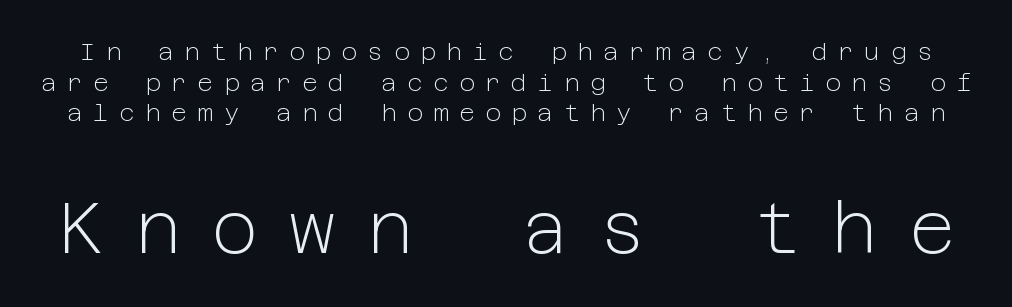
The image shows 71 px light sans-serif type, upright; set normal line spacing (1.28x), unusually wide letter spacing (+0.44 em), not underlined; the second (bottom) block is 2.96x larger; low stroke contrast and a medium x-height.
